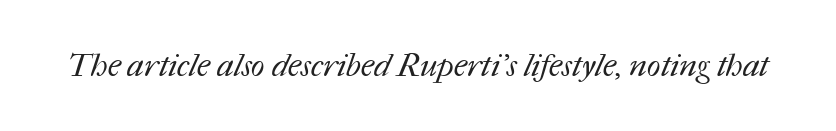
The image shows 32 px regular-weight type; set normal letter spacing, not underlined; medium stroke contrast and a medium x-height.
